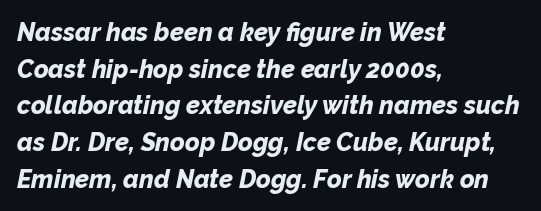
Q: Is the text bold? A: Yes.
Q: Is the text italic (slanted)? A: Yes, it leans right by about 12 degrees.
Q: Is the text underlined? A: No.
Q: How is the paragraph aligned? A: Left-aligned.
Q: Is the spacing between letters normal or unusually wide? A: Normal.
Q: Is the spacing between lines tight, normal or loose? A: Normal.
